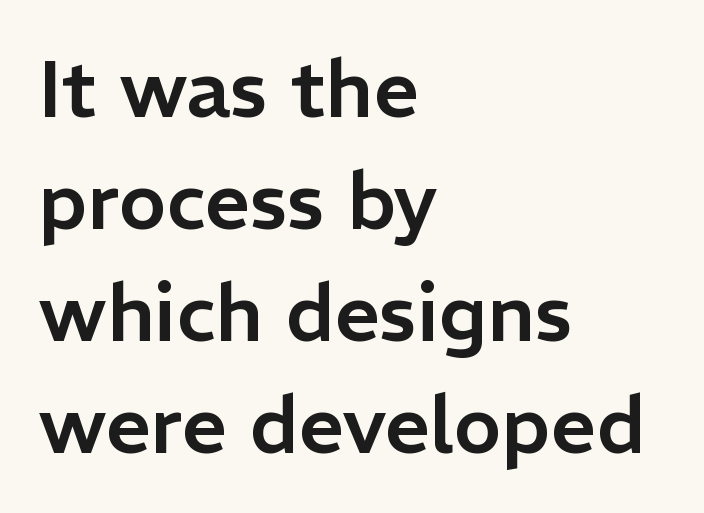
{"serif": "no", "italic": "no", "width": "normal", "stroke_contrast": "low", "x_height": "medium", "monospaced": "no", "underline": "no", "align": "left", "line_spacing": "normal", "line_spacing_ratio": 1.4, "letter_spacing": "normal", "letter_spacing_em": 0.0, "glyph_px": 80}
